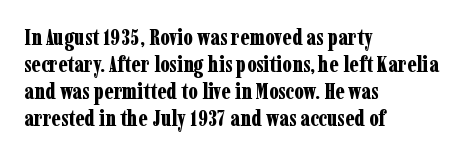
Q: Is the text bold? A: Yes.
Q: Is the text italic (slanted)? A: No, it is upright.
Q: Is the text underlined? A: No.
Q: How is the paragraph aligned? A: Left-aligned.
Q: Is the spacing between letters normal or unusually wide? A: Normal.
